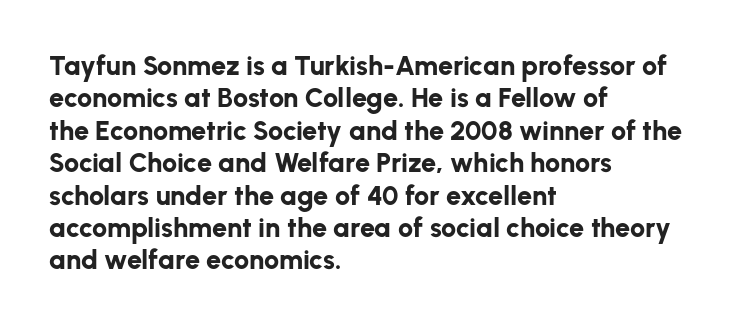
The image shows 27 px bold type, upright; set left-aligned, line spacing 1.2x, normal letter spacing, not underlined.
